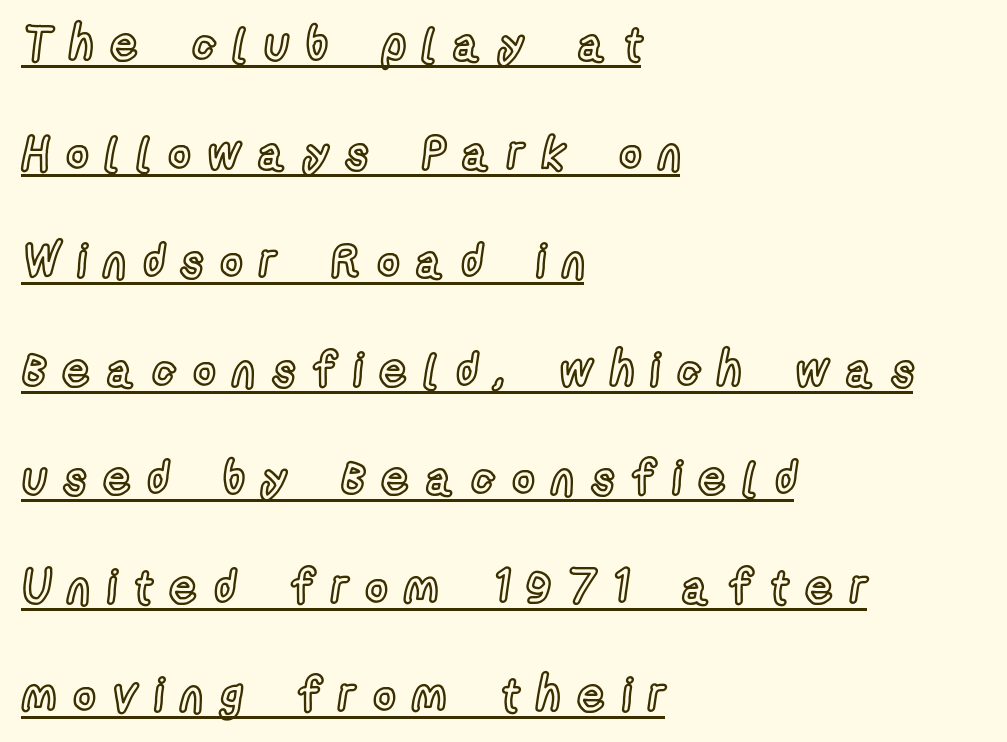
Q: Is the text italic (slanted)? A: Yes.
Q: Is the text underlined? A: Yes.
Q: How is the paragraph aligned? A: Left-aligned.
Q: Is the spacing between letters normal or unusually wide? A: Unusually wide.
Q: Is the spacing between lines tight, normal or loose? A: Loose.
Q: Width (condensed, normal, or wide)? A: Condensed.
Q: x-height? A: Medium.
Q: Monospaced? A: No.
